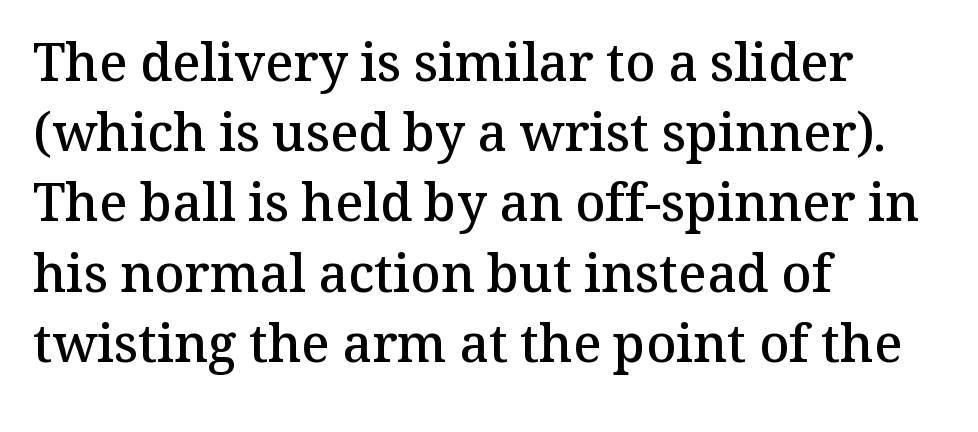
Q: Is the text bold? A: Semi-bold.
Q: Is the text italic (slanted)? A: No, it is upright.
Q: Is the typeface a serif or a sans-serif typeface? A: Serif.
Q: Is the text underlined? A: No.
Q: How is the paragraph aligned? A: Left-aligned.
Q: Is the spacing between letters normal or unusually wide? A: Normal.
Q: Is the spacing between lines tight, normal or loose? A: Normal.
Q: Width (condensed, normal, or wide)? A: Normal.
Q: Stroke contrast? A: Medium.
Q: x-height? A: Medium.
Q: Monospaced? A: No.
